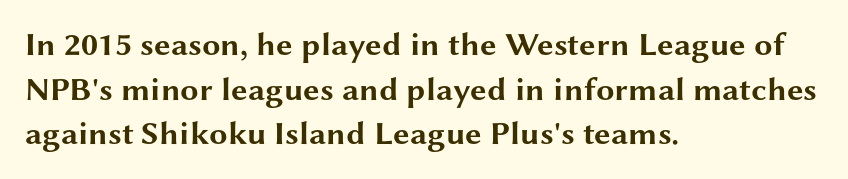
Q: Is the text bold? A: Yes.
Q: Is the text italic (slanted)? A: No, it is upright.
Q: Is the typeface a serif or a sans-serif typeface? A: Sans-serif.
Q: Is the text underlined? A: No.
Q: How is the paragraph aligned? A: Left-aligned.
Q: Is the spacing between letters normal or unusually wide? A: Normal.
Q: Is the spacing between lines tight, normal or loose? A: Normal.
Q: Width (condensed, normal, or wide)? A: Wide.
Q: Stroke contrast? A: Medium.
Q: x-height? A: Medium.
Q: Monospaced? A: No.
